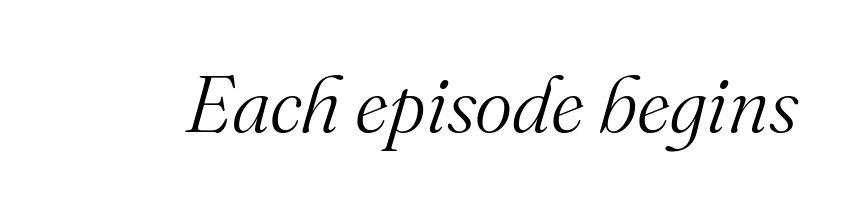
These lines are rendered in a variable-pitch font. These lines keep a tight, regular rhythm from letter to letter. Emphasis-style slanted type is in use. The typesetting does not lean heavy: it is not bold.
